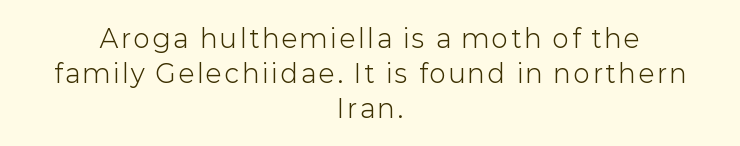
Is the type heavy? It reads as light-to-regular instead. These lines are centered, leaving both edges ragged. It's the straight-up-and-down kind of type. This rendering features lettering with no underline. What's the leading like? Ordinary, nothing unusual.
